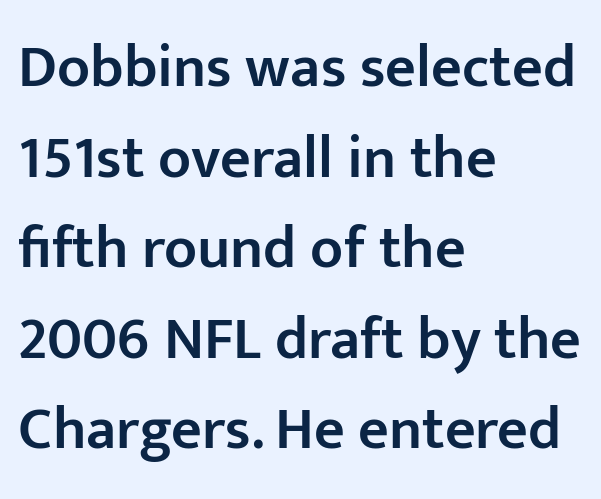
The image shows 60 px semibold sans-serif type, upright; set left-aligned, normal line spacing (1.51x), normal letter spacing, not underlined; low stroke contrast and a medium x-height.
